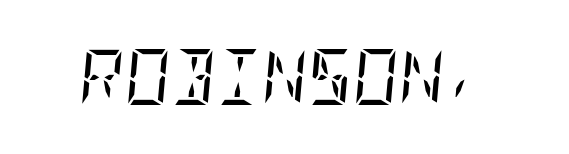
The image shows 56 px regular-weight, condensed serif type, italic (leaning right); set normal letter spacing, not underlined; low stroke contrast and a large x-height.
